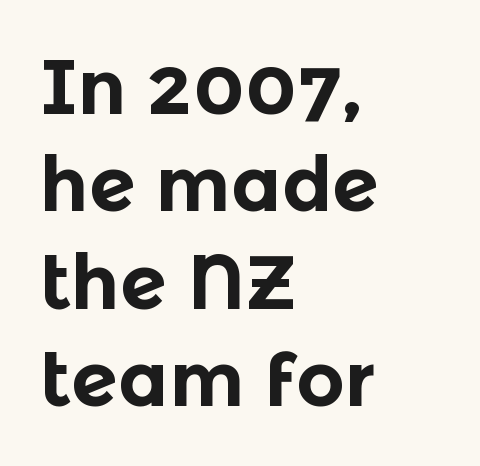
Q: Is the text bold? A: Yes.
Q: Is the text italic (slanted)? A: No, it is upright.
Q: Is the typeface a serif or a sans-serif typeface? A: Sans-serif.
Q: Is the text underlined? A: No.
Q: How is the paragraph aligned? A: Left-aligned.
Q: Is the spacing between letters normal or unusually wide? A: Normal.
Q: Is the spacing between lines tight, normal or loose? A: Normal.
Q: Width (condensed, normal, or wide)? A: Normal.
Q: x-height? A: Medium.
Q: Monospaced? A: No.
